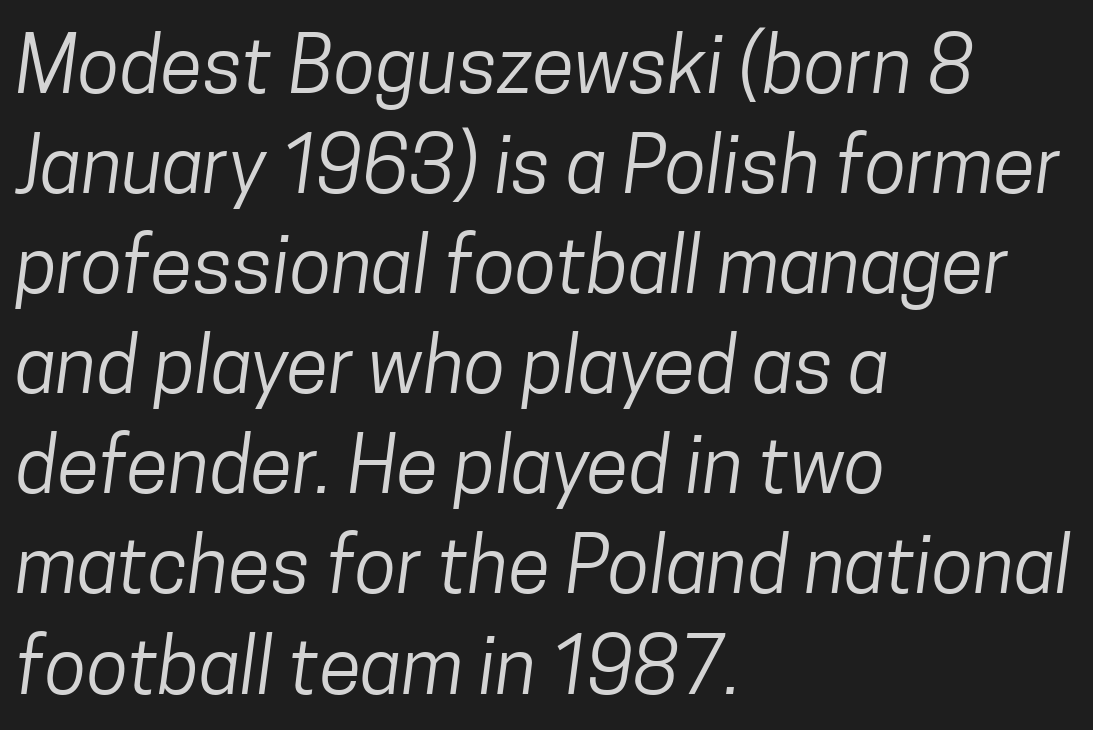
The image shows 77 px regular-weight, condensed sans-serif type; set left-aligned, normal line spacing (1.3x), normal letter spacing, not underlined; low stroke contrast and a medium x-height.
